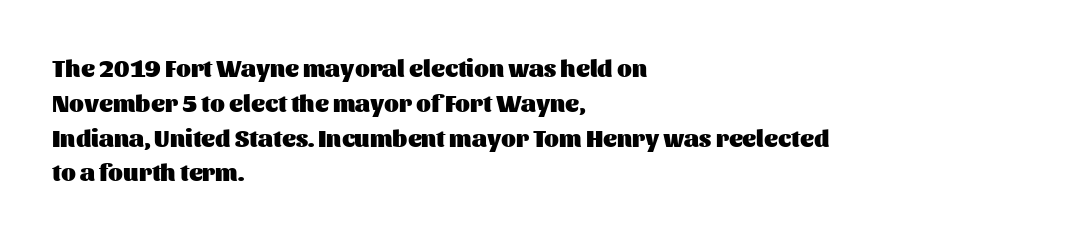
Q: Is the text bold? A: Yes.
Q: Is the text italic (slanted)? A: No, it is upright.
Q: Is the text underlined? A: No.
Q: How is the paragraph aligned? A: Left-aligned.
Q: Is the spacing between letters normal or unusually wide? A: Normal.
Q: Is the spacing between lines tight, normal or loose? A: Normal.
